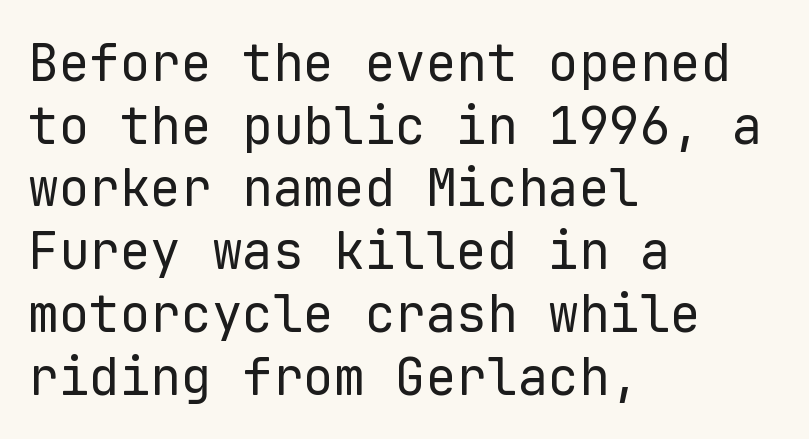
Caption: face not bold, strokes unweighted. The area under the type is left untouched. Alignment: flush left. What kind of face is this? One without serifs — a sans. Notice how the stems are strictly vertical — no italics here.
